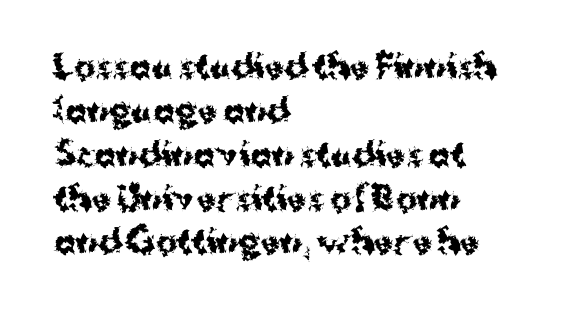
Reading down the block, your eye returns to a fixed left position each line. Posture: upright roman. Letter spacing: default. In terms of letterform style, serifs are entirely absent.
